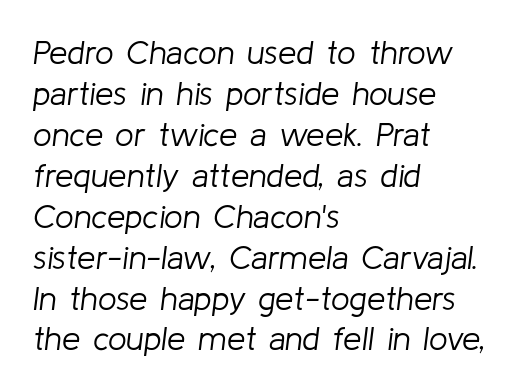
Here the glyphs are tracked normally, forming tight word shapes. Does the copy run flush right? No — it runs flush left. The characters are drawn with everyday or finer stroke widths. Yep, that's italic — everything's leaning. The passage shown is typed in a proportional face where columns would drift. The specimen omits any rule beneath the text block's lines.
